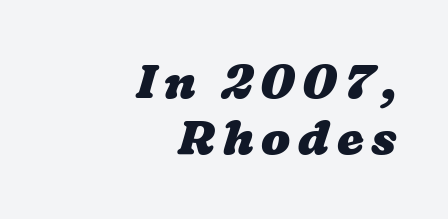
{"bold": "yes", "weight": "heavy", "width": "wide", "stroke_contrast": "low", "x_height": "medium", "monospaced": "no", "underline": "no", "align": "right", "line_spacing_ratio": 1.17, "glyph_px": 48}
